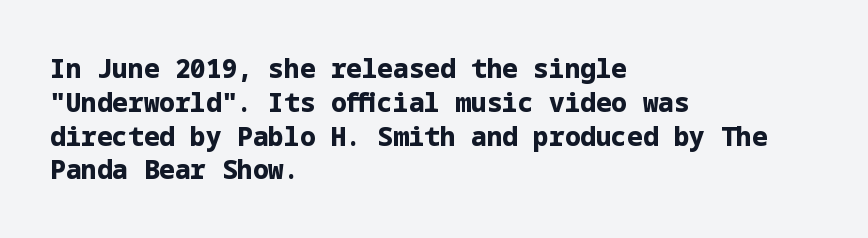
Q: Is the text bold? A: Yes.
Q: Is the text italic (slanted)? A: No, it is upright.
Q: Is the text underlined? A: No.
Q: How is the paragraph aligned? A: Left-aligned.
Q: Is the spacing between letters normal or unusually wide? A: Normal.
Q: Is the spacing between lines tight, normal or loose? A: Normal.
